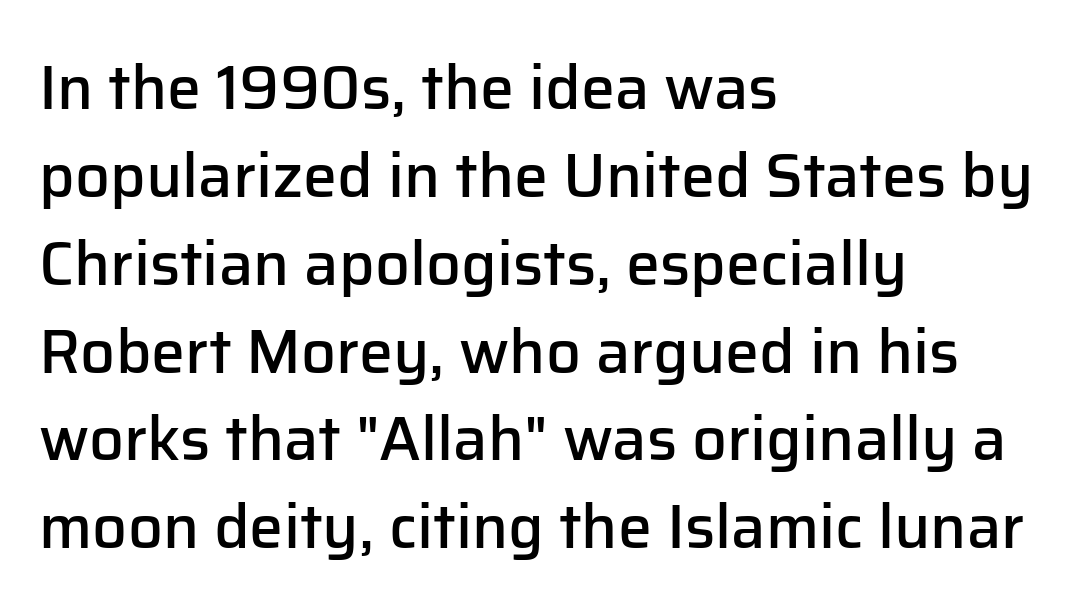
The setting favours the left margin, as ordinary paragraphs usually do. Each letter keeps its own natural width here, so spacing adapts to shape. Regarding leading, the lines here are spaced in the standard way. The font family rendered here belongs to the sans-serif group. Characters follow at the spacing the type designer built in. The letters stand upright; this is a roman face.
